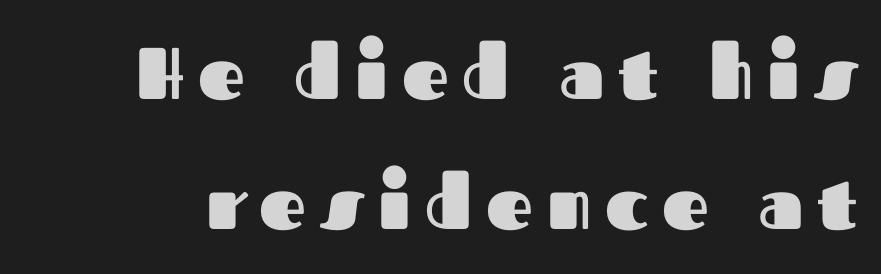
{"serif": "no", "italic": "no", "bold": "yes", "weight": "heavy", "width": "normal", "stroke_contrast": "medium", "x_height": "medium", "monospaced": "no", "underline": "no", "line_spacing_ratio": 1.78, "glyph_px": 73}
